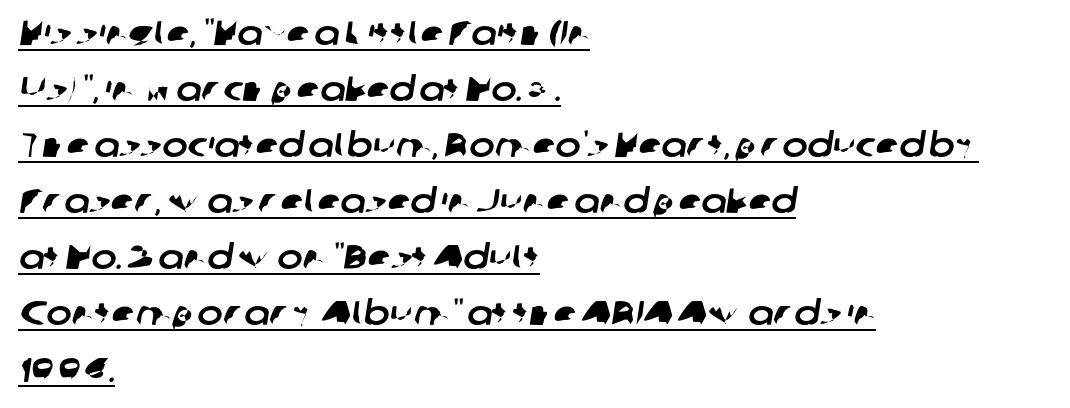
The image shows 34 px sans-serif type; set left-aligned, normal line spacing (1.65x), normal letter spacing, underlined; low stroke contrast and a medium x-height.
